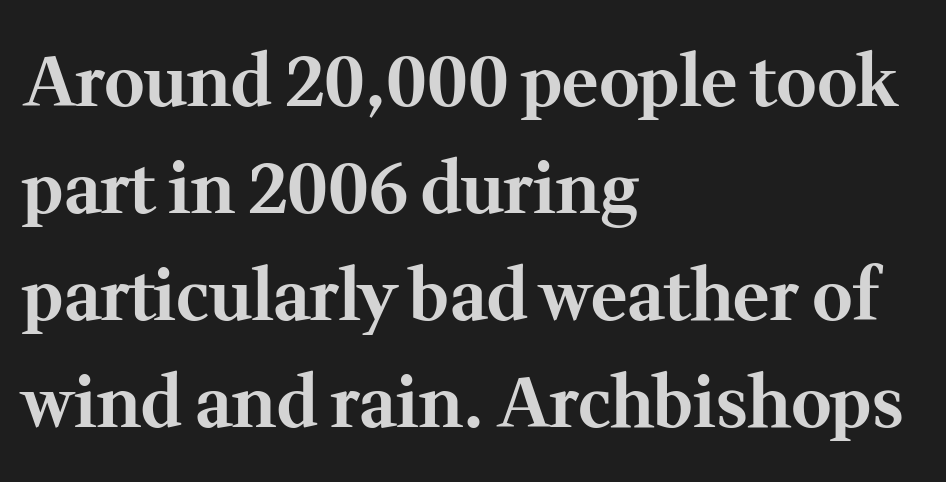
The zone under the glyphs is completely vacant. This is roman type, the default non-slanted kind. Thick stems and heavy bowls — unmistakably bold. A classic flush-left, rag-right setting is used for this passage. These lines are rendered in a variable-pitch font.
